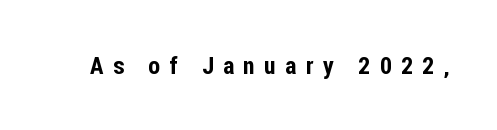
Words float on clear page, feet unadorned. Posture: straight, roman, zero tilt. This sample uses expanded letter spacing, leaving extra air between glyphs.
